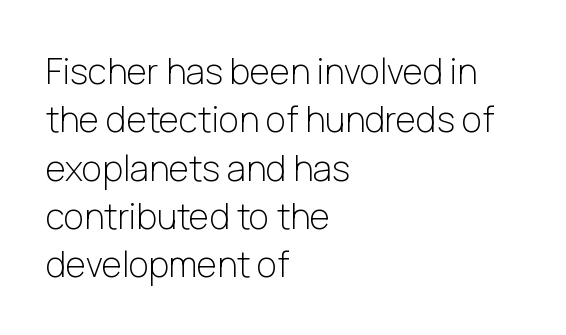
It's the straight-up-and-down kind of type. This sample has the flowing, uneven cadence of proportional lettering. The weight would be labelled regular, book, light, or lighter still. Nobody touched the tracking dial on this one.
